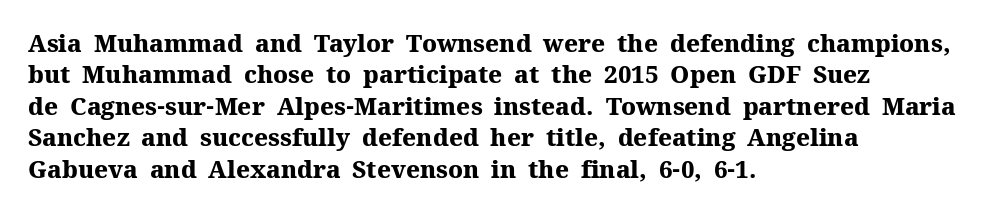
{"italic": "no", "bold": "yes", "underline": "no", "align": "left", "line_spacing": "normal", "line_spacing_ratio": 1.31, "letter_spacing": "normal", "letter_spacing_em": 0.0, "glyph_px": 24}
